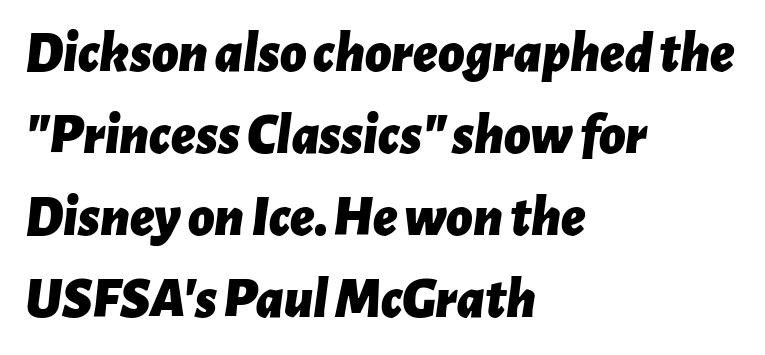
Alignment: flush left. The face used here is rendered with its standard letterfit. A dark, heavy texture on the line: the type is bold. Honestly, the row spacing looks completely unremarkable. A typesetter would mark this as italic. The area under the type is left untouched.
